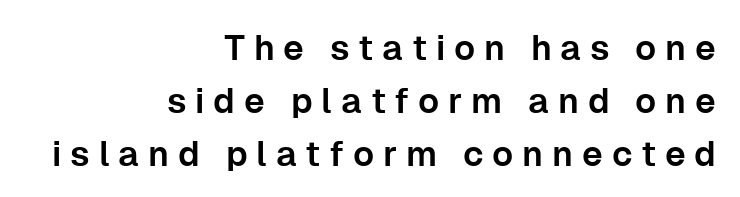
Line endings align vertically; line beginnings do not. Ordinary non-slanted type is in use. Plain, unruled lines of type. Proportional: the letters do not fall into vertical columns. The rendering uses a moderate line-height, typical for paragraphs. Are there feet on the stems? There aren't — it's a sans.
